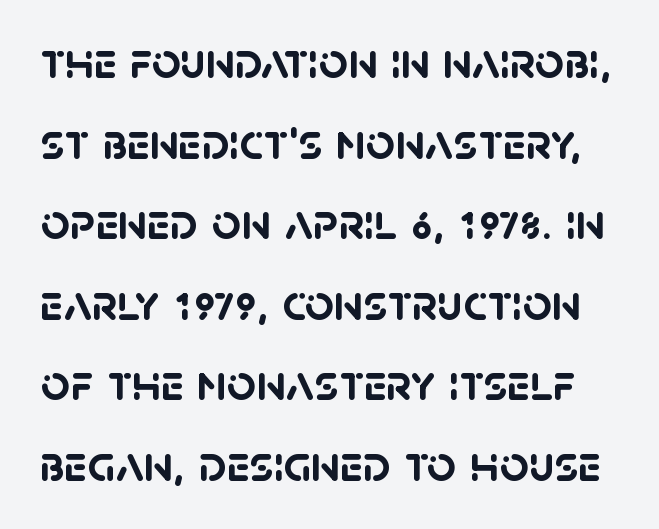
Q: Is the text bold? A: Yes.
Q: Is the typeface a serif or a sans-serif typeface? A: Sans-serif.
Q: Is the text underlined? A: No.
Q: Is the spacing between letters normal or unusually wide? A: Normal.
Q: Is the spacing between lines tight, normal or loose? A: Normal.
Q: Width (condensed, normal, or wide)? A: Normal.
Q: Stroke contrast? A: Low.
Q: x-height? A: Large.
Q: Monospaced? A: No.
